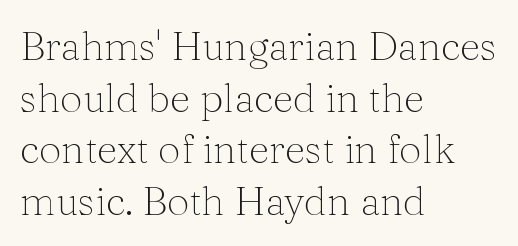
{"serif": "yes", "italic": "no", "bold": "no", "weight": "thin", "width": "normal", "stroke_contrast": "medium", "x_height": "medium", "monospaced": "no", "underline": "no", "align": "left", "line_spacing": "normal", "line_spacing_ratio": 1.29, "letter_spacing": "normal", "letter_spacing_em": 0.0, "glyph_px": 40}
